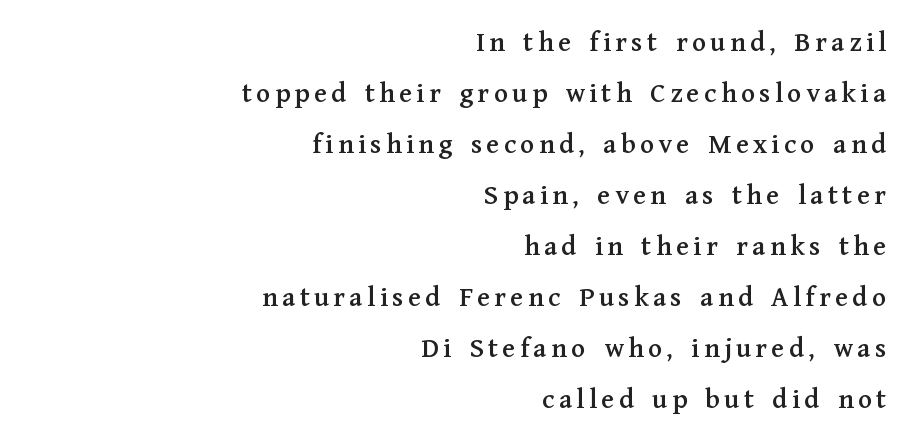
Q: Is the text italic (slanted)? A: No, it is upright.
Q: Is the typeface a serif or a sans-serif typeface? A: Serif.
Q: Is the text underlined? A: No.
Q: How is the paragraph aligned? A: Right-aligned.
Q: Width (condensed, normal, or wide)? A: Normal.
Q: Stroke contrast? A: Medium.
Q: x-height? A: Medium.
Q: Monospaced? A: No.
